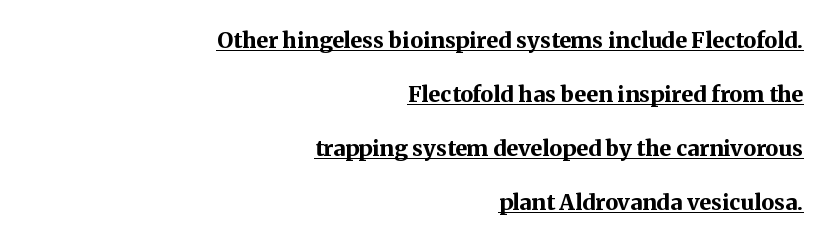
The image shows 22 px bold type, upright; set right-aligned, loose line spacing (2.45x), normal letter spacing, underlined.
